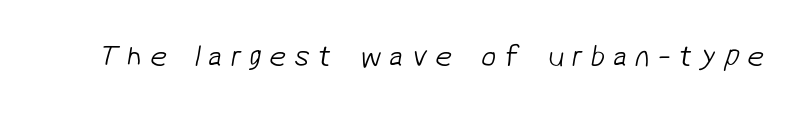
The passage shown is typeset with a sans-serif family. Any mark beneath the type? The region is blank. Unbolded letterforms with no extra heft. Short note: letters widely spaced.
